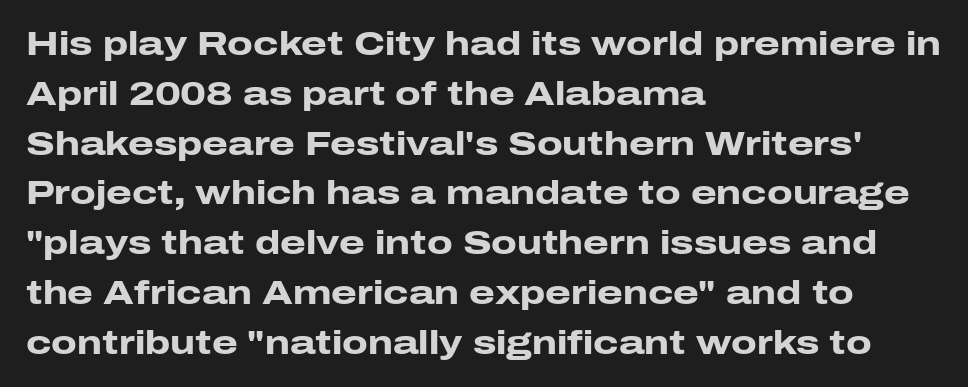
If you measured baseline to baseline, you'd find a middling distance. This is the regular roman posture of the typeface. I'd describe the lettering as bold — thick and assertive. Unlike a traditional serif, this face leaves its strokes unadorned. The letterforms sit shoulder to shoulder at normal distance. These lines are rendered in a variable-pitch font.
